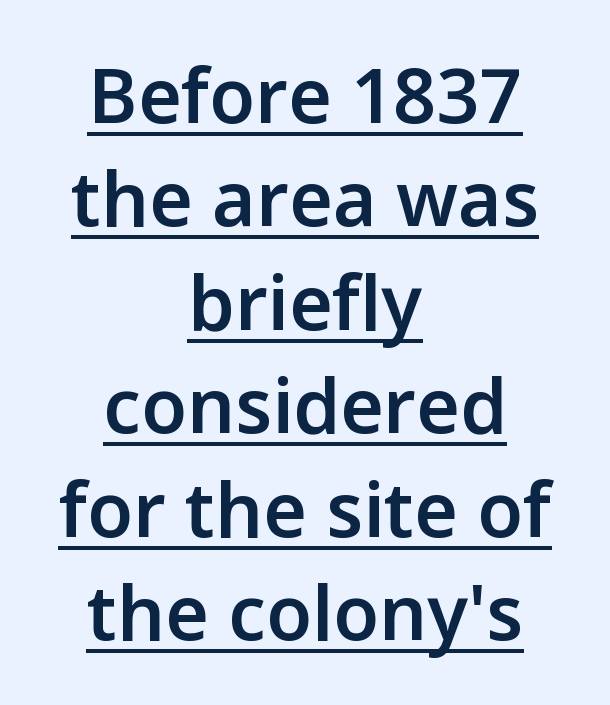
Q: Is the text bold? A: Semi-bold.
Q: Is the text italic (slanted)? A: No, it is upright.
Q: Is the typeface a serif or a sans-serif typeface? A: Sans-serif.
Q: Is the text underlined? A: Yes.
Q: How is the paragraph aligned? A: Centered.
Q: Is the spacing between letters normal or unusually wide? A: Normal.
Q: Is the spacing between lines tight, normal or loose? A: Normal.
Q: Width (condensed, normal, or wide)? A: Normal.
Q: Stroke contrast? A: Low.
Q: x-height? A: Medium.
Q: Monospaced? A: No.
